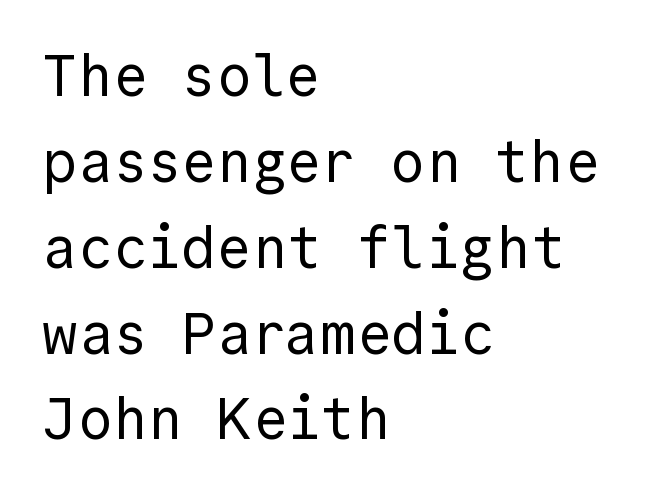
The image shows 58 px regular-weight sans-serif type, upright, monospaced; set left-aligned, normal line spacing (1.48x), normal letter spacing, not underlined; a medium x-height.
